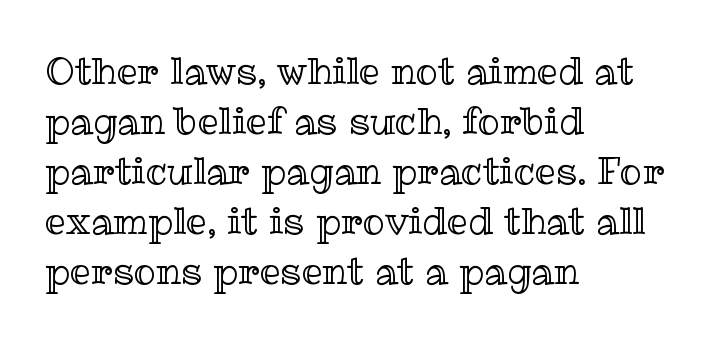
You can tell it's not italic because the verticals are truly vertical. The passage shown is not underscored anywhere. This sample is left-justified, so line endings fall wherever the words run out. The rendering uses natural spacing where letterforms have individual widths. Spacing between characters is what you'd get straight out of the box.
